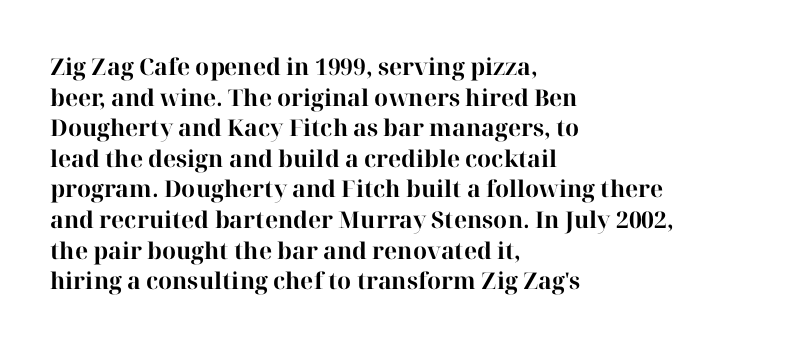
{"italic": "no", "bold": "yes", "underline": "no", "align": "left", "line_spacing": "normal", "line_spacing_ratio": 1.33, "letter_spacing": "normal", "letter_spacing_em": 0.0, "glyph_px": 23}
